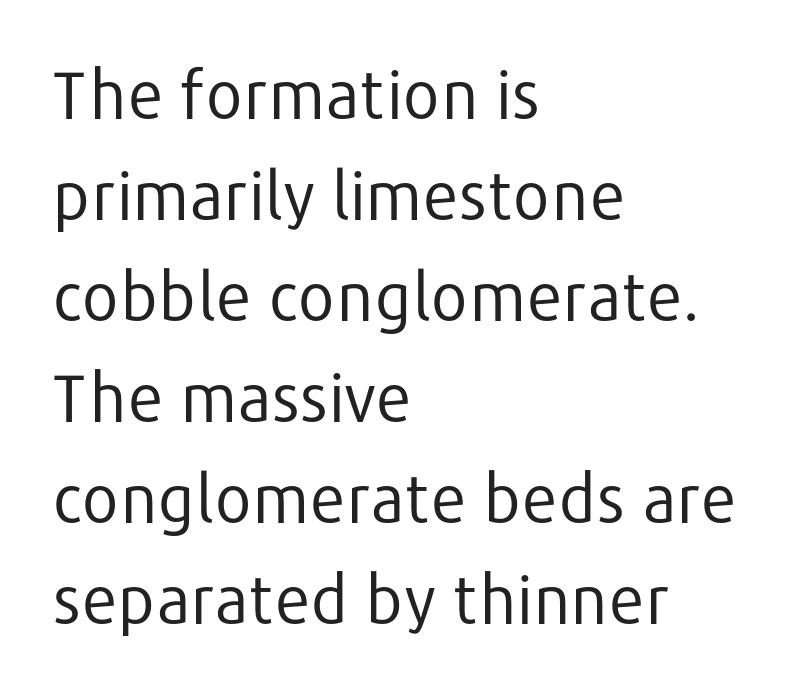
Here the glyphs are tracked normally, forming tight word shapes. These lines were composed using upright roman letters. The line-height multiplier appears to be the usual default. Looks like regular typesetting: each glyph gets only the width it needs. Nothing heavy about these letters — not bold at all. Check the space under the baseline: it is left empty.
